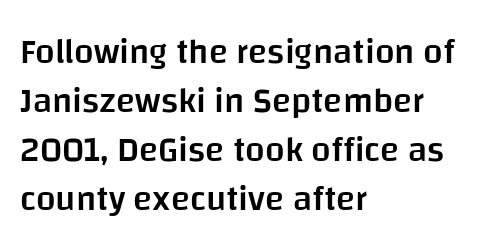
Regular leading. This sample has the flowing, uneven cadence of proportional lettering. Between one letter and the next there's only the usual sliver of space. Heft: intermediate — a semibold. The space beneath each line is pristine and unruled.
